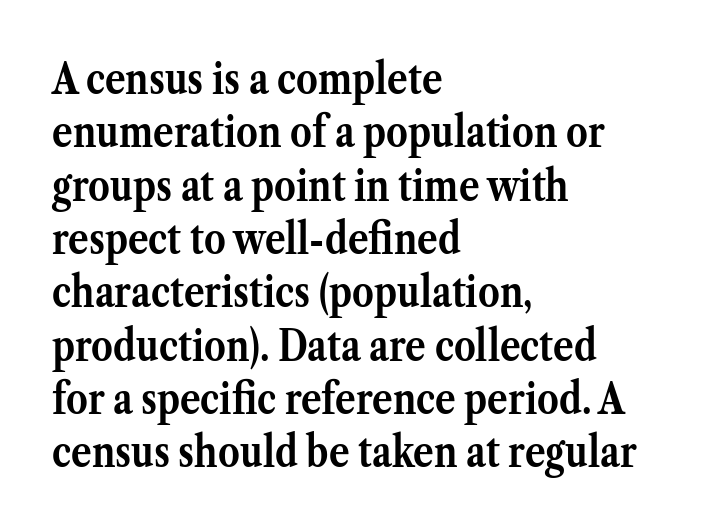
Notice how the stems are strictly vertical — no italics here. Only glyphs here, with clear space below each row. Glyph-to-glyph distance matches everyday printed text. The rendering uses natural spacing where letterforms have individual widths.
